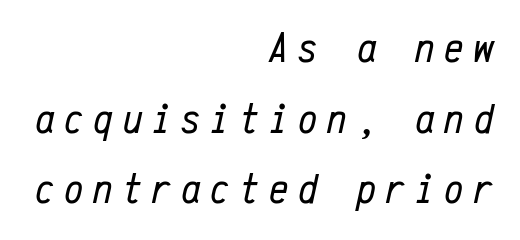
The image shows 43 px regular-weight, condensed type, italic (leaning right), monospaced; set right-aligned, normal line spacing (1.64x), unusually wide letter spacing (+0.23 em), not underlined; low stroke contrast and a medium x-height.
